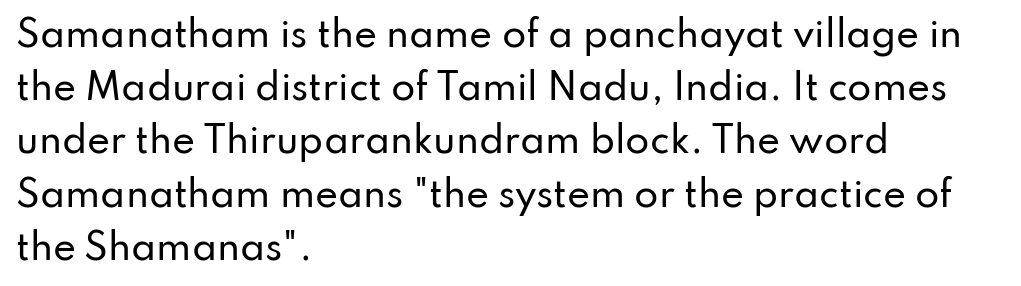
Compared with a centered layout, this one pins lines to the left instead. Glance below the letters and you will spot only blank space. Note the varied advance widths — an 'i' is clearly narrower than an 'm'. Are there feet on the stems? There aren't — it's a sans.
